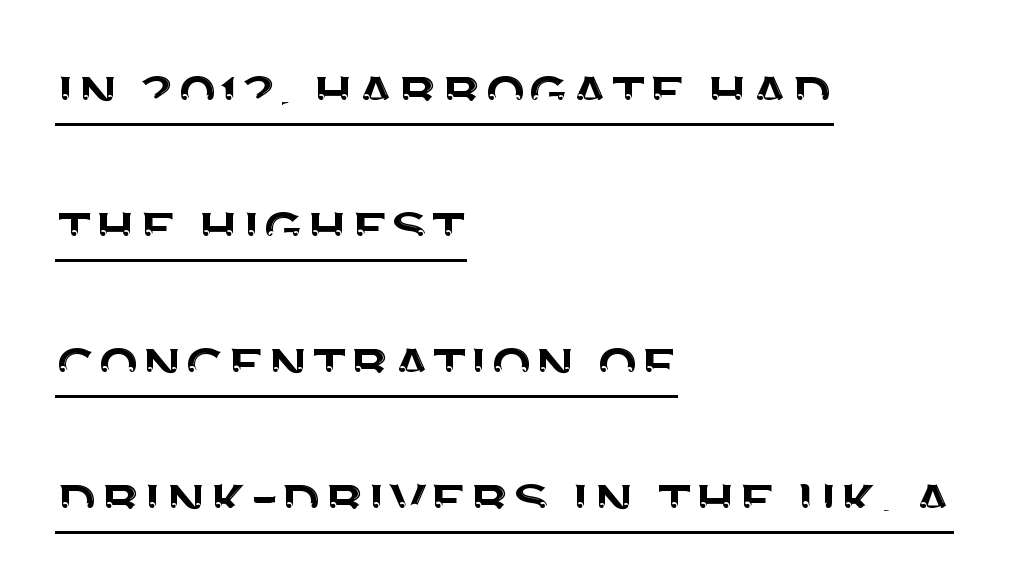
{"serif": "no", "italic": "no", "width": "normal", "stroke_contrast": "medium", "x_height": "large", "monospaced": "no", "underline": "yes", "align": "left", "line_spacing": "loose", "line_spacing_ratio": 2.0, "letter_spacing": "normal", "letter_spacing_em": 0.0, "glyph_px": 68}
